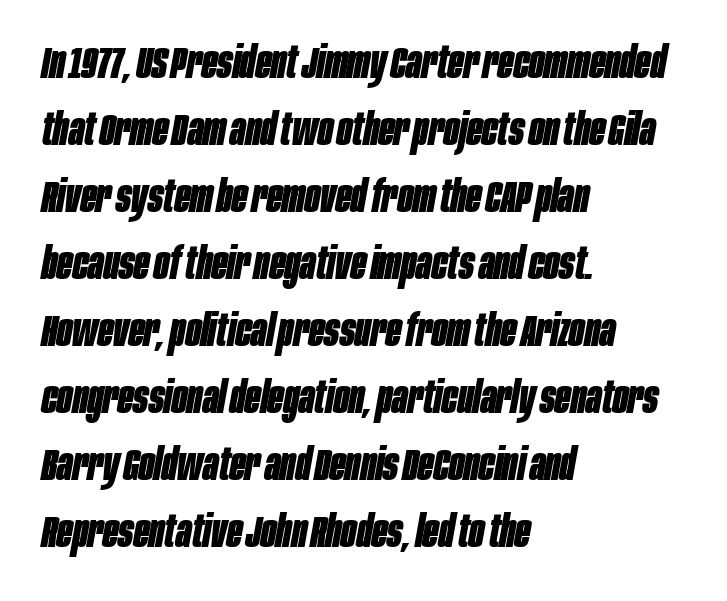
Reading down the column, the eye jumps a familiar distance to each next line. Students, this is bold: see how much ink each stroke carries. Glance below the letters and you will spot only blank space. The letterforms sit shoulder to shoulder at normal distance. Characters are canted at an angle relative to the baseline's perpendicular.
